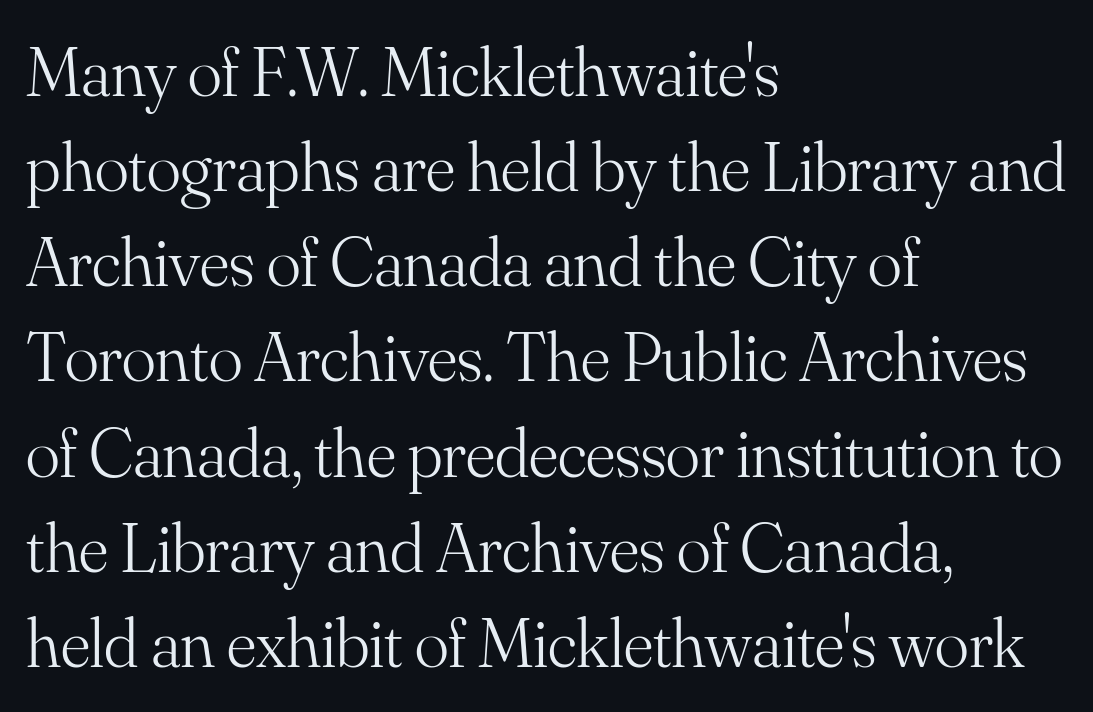
Q: Is the text bold? A: No.
Q: Is the text italic (slanted)? A: No, it is upright.
Q: Is the typeface a serif or a sans-serif typeface? A: Serif.
Q: Is the text underlined? A: No.
Q: How is the paragraph aligned? A: Left-aligned.
Q: Is the spacing between letters normal or unusually wide? A: Normal.
Q: Is the spacing between lines tight, normal or loose? A: Normal.
Q: Width (condensed, normal, or wide)? A: Normal.
Q: Stroke contrast? A: Medium.
Q: x-height? A: Small.
Q: Monospaced? A: No.
